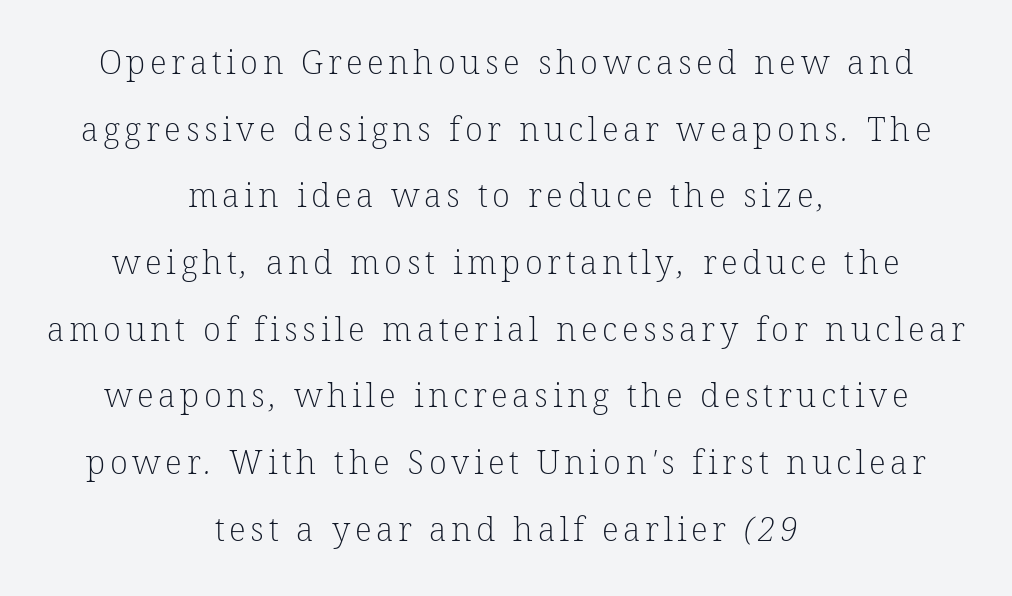
Decoration check: the copy has no underline. Varying glyph widths throughout — classic text-font behaviour. A typesetter would call this leading open, well beyond the default. Unlike a clean sans, this face finishes its strokes with serifs. Each line is balanced around a shared central axis.
